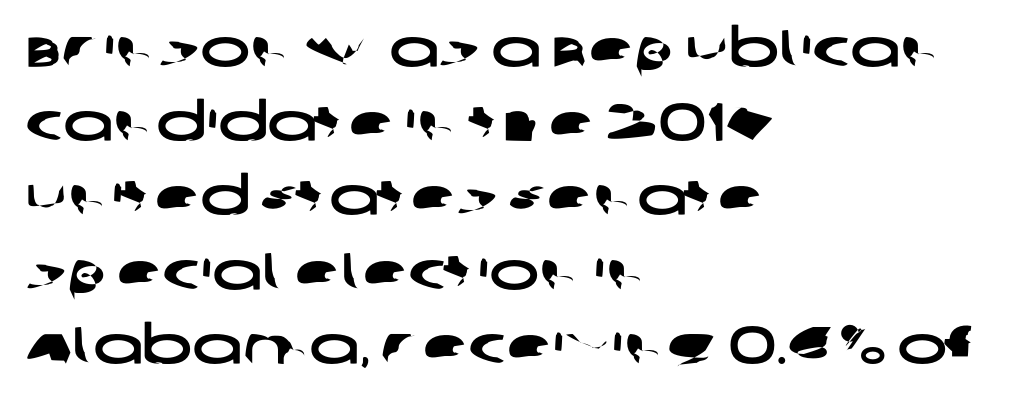
Q: Is the typeface a serif or a sans-serif typeface? A: Sans-serif.
Q: Is the text underlined? A: No.
Q: How is the paragraph aligned? A: Left-aligned.
Q: Is the spacing between letters normal or unusually wide? A: Normal.
Q: Is the spacing between lines tight, normal or loose? A: Normal.
Q: Width (condensed, normal, or wide)? A: Wide.
Q: Stroke contrast? A: Low.
Q: x-height? A: Large.
Q: Monospaced? A: No.
